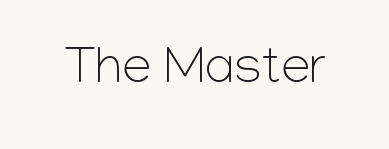
{"serif": "no", "italic": "no", "bold": "no", "weight": "light", "width": "normal", "stroke_contrast": "low", "x_height": "medium", "monospaced": "no", "underline": "no", "letter_spacing": "normal", "letter_spacing_em": 0.0, "glyph_px": 52}
